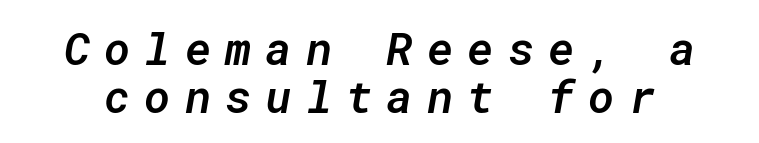
Q: Is the text bold? A: Semi-bold.
Q: Is the text italic (slanted)? A: Yes, it leans right by about 10 degrees.
Q: Is the text underlined? A: No.
Q: Is the spacing between letters normal or unusually wide? A: Unusually wide.
Q: Is the spacing between lines tight, normal or loose? A: Tight.
Q: Width (condensed, normal, or wide)? A: Normal.
Q: Stroke contrast? A: Low.
Q: x-height? A: Medium.
Q: Monospaced? A: Yes.
